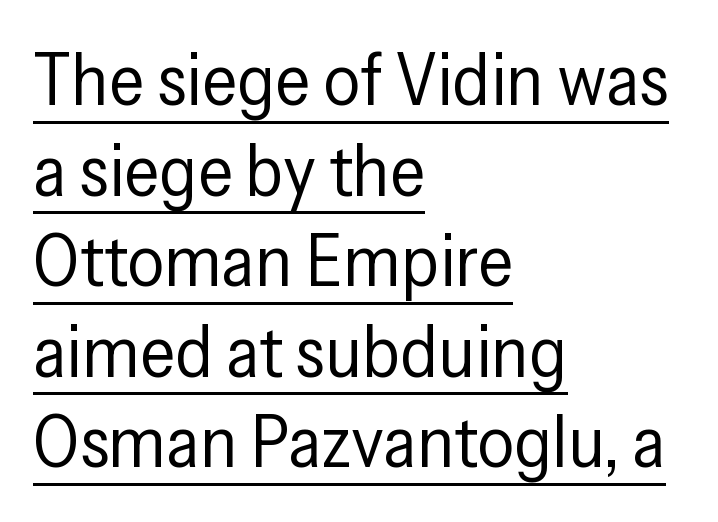
The image shows 73 px regular-weight, condensed sans-serif type, upright; set left-aligned, line spacing 1.24x, normal letter spacing, underlined; low stroke contrast and a medium x-height.
